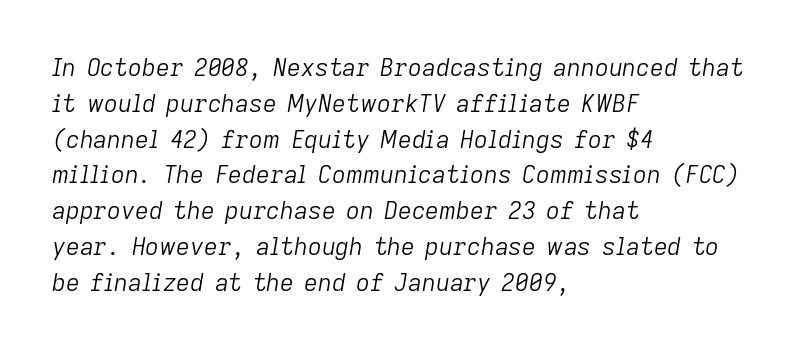
The image shows 24 px text type, italic (leaning right); set left-aligned, normal line spacing (1.49x), normal letter spacing, not underlined.
